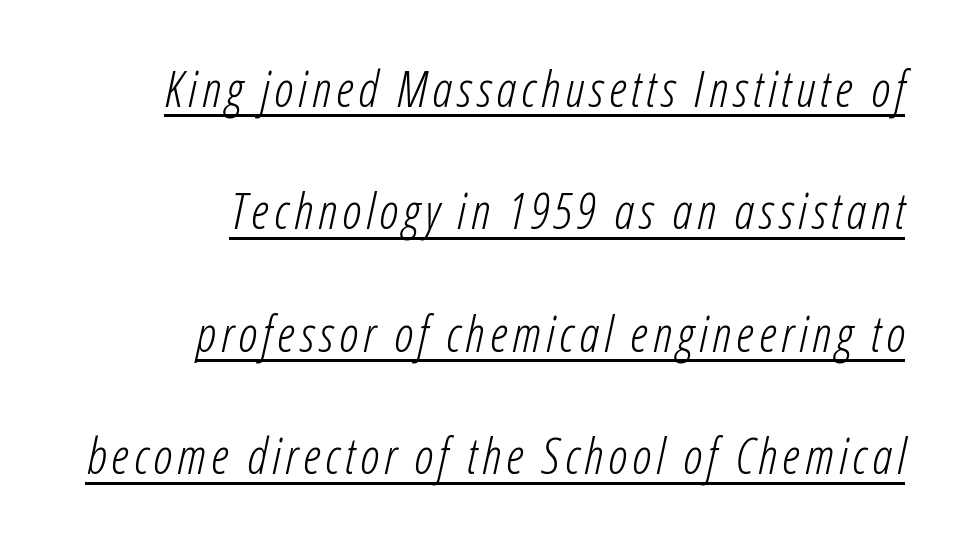
Note the varied advance widths — an 'i' is clearly narrower than an 'm'. This is oblique type, the kind used for emphasis or titles. What decoration does the sample have? An underline. Leading: increased.
